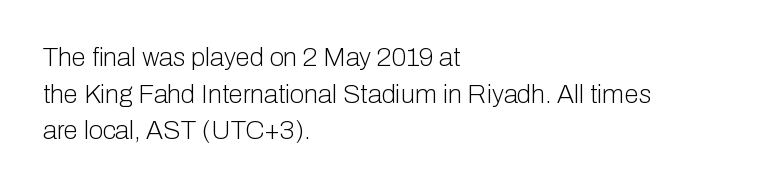
Q: Is the text bold? A: No.
Q: Is the text italic (slanted)? A: No, it is upright.
Q: Is the text underlined? A: No.
Q: How is the paragraph aligned? A: Left-aligned.
Q: Is the spacing between letters normal or unusually wide? A: Normal.
Q: Is the spacing between lines tight, normal or loose? A: Normal.
